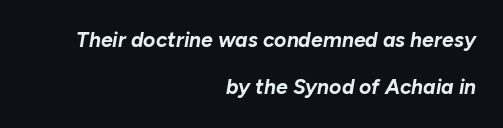
The gaps between neighbouring characters are ordinary and unremarkable. Style check: oblique. Line ends are locked; line starts wander. The typesetting leans heavy: a genuine bold. This rendering features lettering with no underline. Successive baselines arrive slowly, with a big drop between each.
